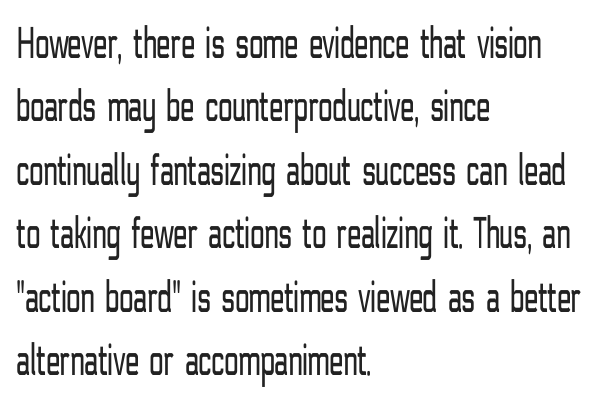
{"serif": "no", "italic": "no", "bold": "no", "weight": "light", "width": "condensed", "stroke_contrast": "low", "x_height": "medium", "monospaced": "no", "underline": "no", "align": "left", "line_spacing": "normal", "line_spacing_ratio": 1.38, "letter_spacing": "normal", "letter_spacing_em": 0.0, "glyph_px": 46}
